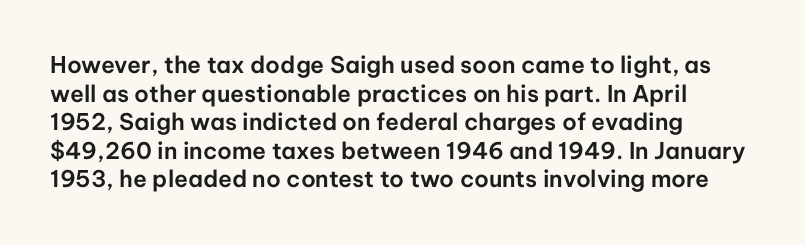
Each line starts at the same left margin while the right side varies. This sample uses plain, unmodified letter spacing. Only glyphs here, with clear space below each row. The letters stand upright; this is a roman face.
